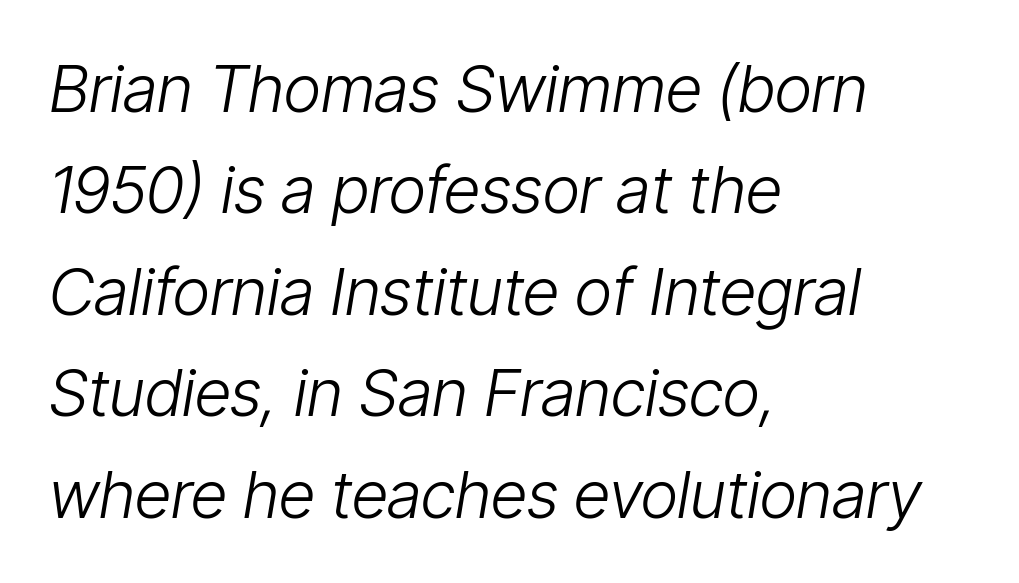
Varying glyph widths throughout — classic text-font behaviour. Weight: not bold — regular or lighter. Looking at the ascenders, they clearly lean. The zone under the glyphs is completely vacant. Caption: multi-line text, flush left, ragged right.
